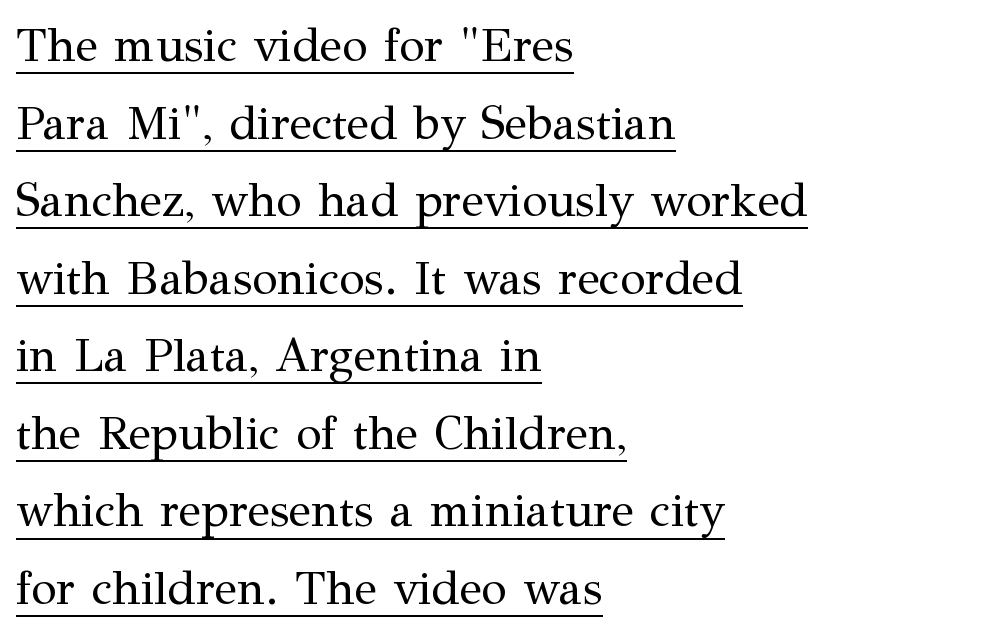
{"serif": "yes", "italic": "no", "bold": "no", "weight": "regular", "width": "normal", "stroke_contrast": "medium", "x_height": "medium", "monospaced": "no", "underline": "yes", "align": "left", "line_spacing": "normal", "line_spacing_ratio": 1.65, "letter_spacing": "normal", "letter_spacing_em": 0.0, "glyph_px": 47}
